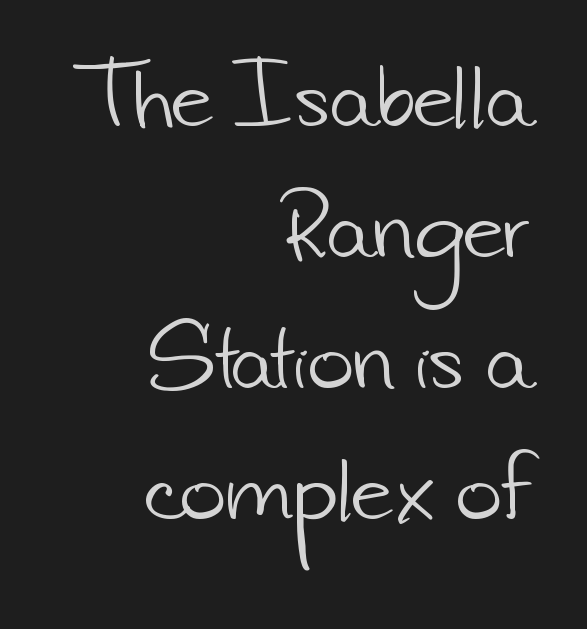
Teacher's note: observe the even right margin — that is flush-right alignment. The typeface has the unassuming heft of standard copy or less. Students, note that the glyphs here touch the page at normal intervals. Letterform terminals end flat and unadorned throughout the passage. This block has exactly the height ordinary leading produces. The string is rendered with underlining switched off.
